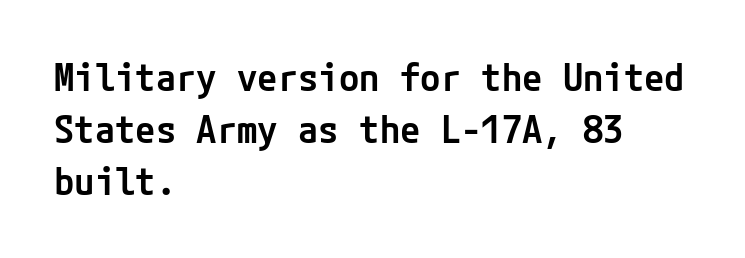
The gap between lines stays unmarked. Look at the bottom of the vertical strokes: they stop flat, with no serifs. Typesetter's note: demi weight, one step under bold. Interline gaps are of average width in this sample.
